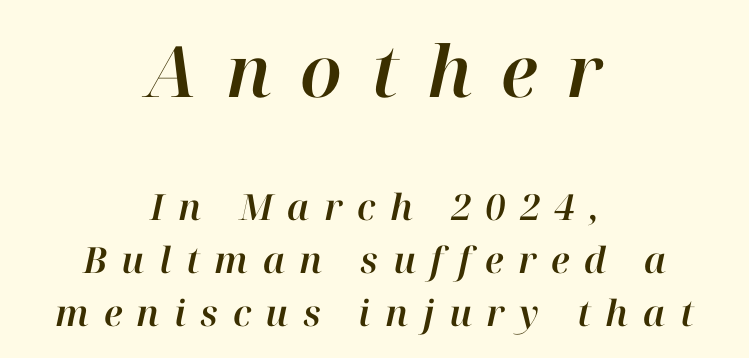
Q: Is the text italic (slanted)? A: Yes, it leans right by about 12 degrees.
Q: Is the text underlined? A: No.
Q: How is the paragraph aligned? A: Centered.
Q: Is the spacing between letters normal or unusually wide? A: Unusually wide.
Q: Is the spacing between lines tight, normal or loose? A: Normal.
Q: Which block of text is set in a larger size, the first (top) or the second (bottom)? A: The first (top) one.
Q: Width (condensed, normal, or wide)? A: Normal.
Q: Stroke contrast? A: High.
Q: x-height? A: Medium.
Q: Monospaced? A: No.
